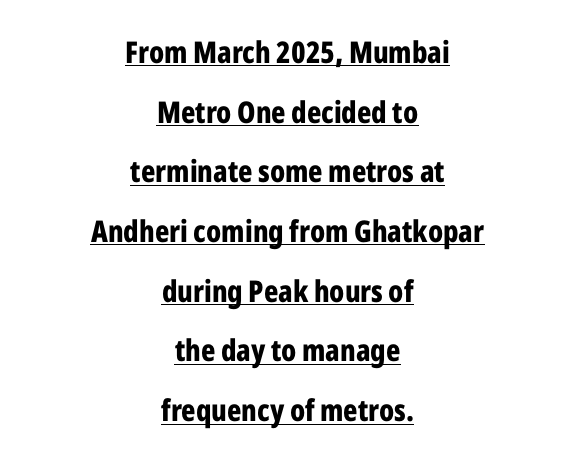
Q: Is the text bold? A: Yes.
Q: Is the text italic (slanted)? A: No, it is upright.
Q: Is the typeface a serif or a sans-serif typeface? A: Sans-serif.
Q: Is the text underlined? A: Yes.
Q: How is the paragraph aligned? A: Centered.
Q: Is the spacing between letters normal or unusually wide? A: Normal.
Q: Is the spacing between lines tight, normal or loose? A: Loose.
Q: Width (condensed, normal, or wide)? A: Condensed.
Q: Stroke contrast? A: Low.
Q: x-height? A: Medium.
Q: Monospaced? A: No.
